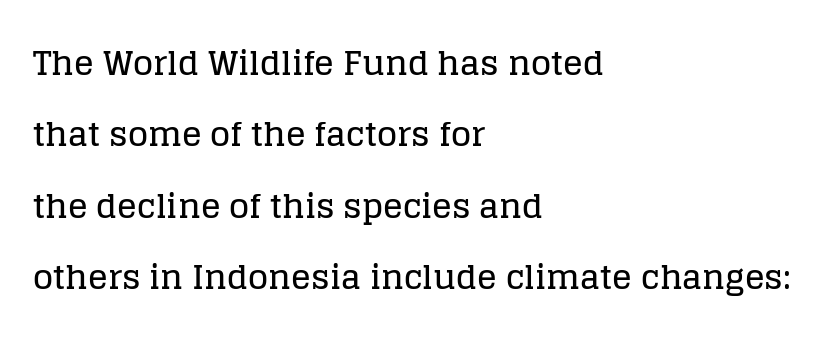
The image shows 33 px serif type, upright; set left-aligned, loose line spacing (2.16x), normal letter spacing, not underlined; low stroke contrast and a large x-height.
